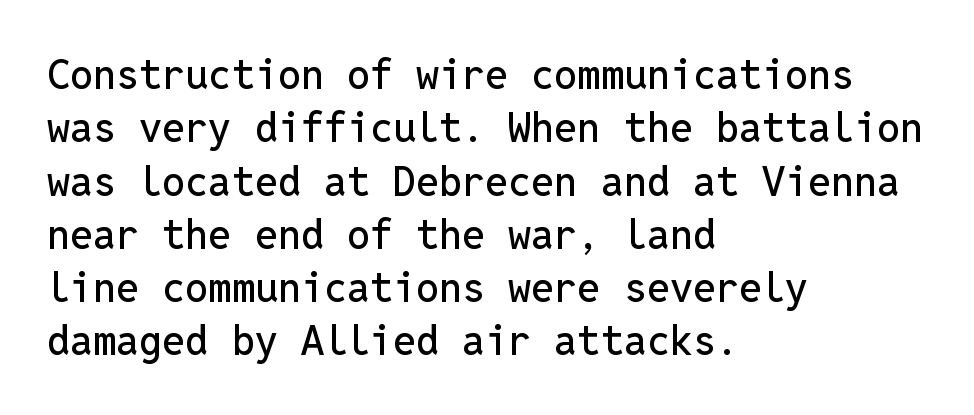
Think of a typewriter: that constant character pitch is what you see here. The typography opts for an upright posture over an oblique one. A student would call this left alignment; a typographer would say flush left, rag right. The leading is moderate, giving the passage an even texture. Lines of text with bare space underneath.
